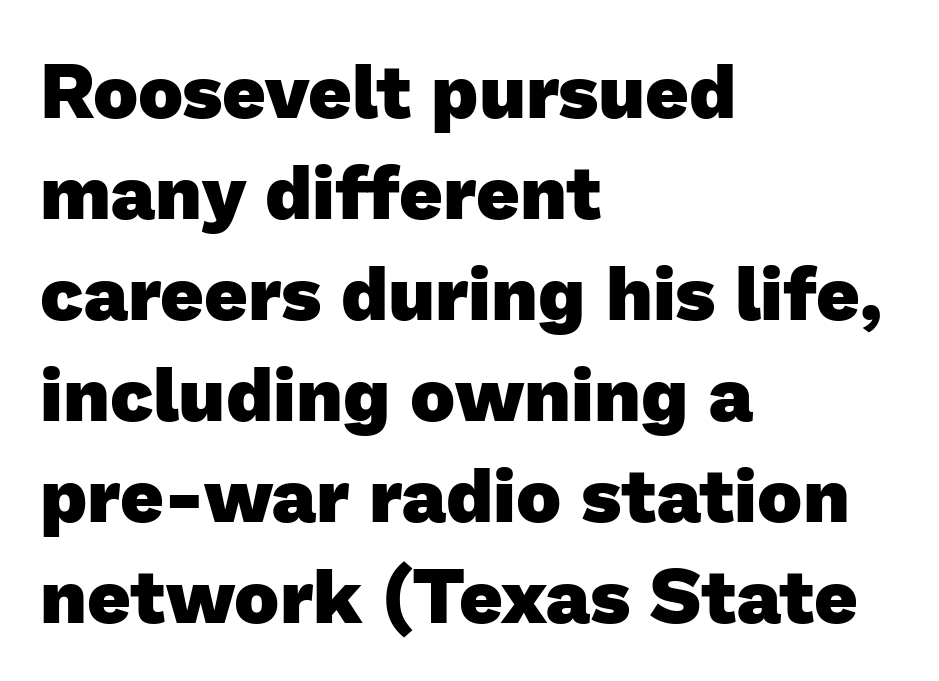
Q: Is the text bold? A: Yes.
Q: Is the typeface a serif or a sans-serif typeface? A: Sans-serif.
Q: Is the text underlined? A: No.
Q: How is the paragraph aligned? A: Left-aligned.
Q: Is the spacing between letters normal or unusually wide? A: Normal.
Q: Is the spacing between lines tight, normal or loose? A: Normal.
Q: Width (condensed, normal, or wide)? A: Normal.
Q: Stroke contrast? A: Low.
Q: x-height? A: Medium.
Q: Monospaced? A: No.
